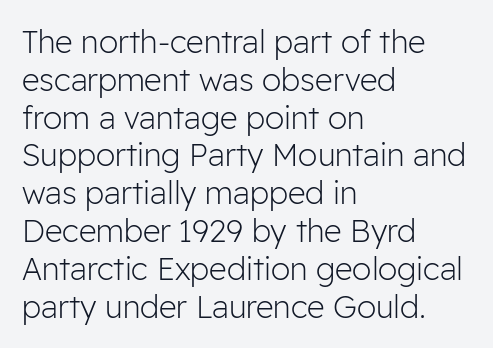
Q: Is the text bold? A: No.
Q: Is the text italic (slanted)? A: No, it is upright.
Q: Is the typeface a serif or a sans-serif typeface? A: Sans-serif.
Q: Is the text underlined? A: No.
Q: How is the paragraph aligned? A: Left-aligned.
Q: Is the spacing between letters normal or unusually wide? A: Normal.
Q: Width (condensed, normal, or wide)? A: Normal.
Q: Stroke contrast? A: Low.
Q: x-height? A: Medium.
Q: Monospaced? A: No.
